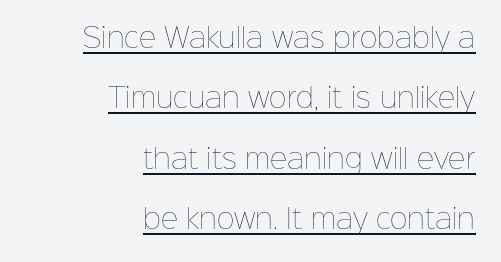
{"italic": "no", "bold": "no", "underline": "yes", "align": "right", "line_spacing": "loose", "line_spacing_ratio": 2.24, "letter_spacing": "normal", "letter_spacing_em": 0.0, "glyph_px": 27}
